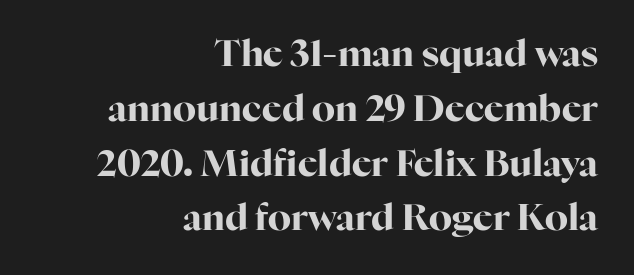
These lines sit exactly where default settings would place them. The letters are bold, with thick, heavy strokes. The axis of the letterforms is exactly vertical. Which margin do the lines hug? The right one — the left edge is uneven. Each letter keeps its own natural width here, so spacing adapts to shape. The area under the type is left untouched.
